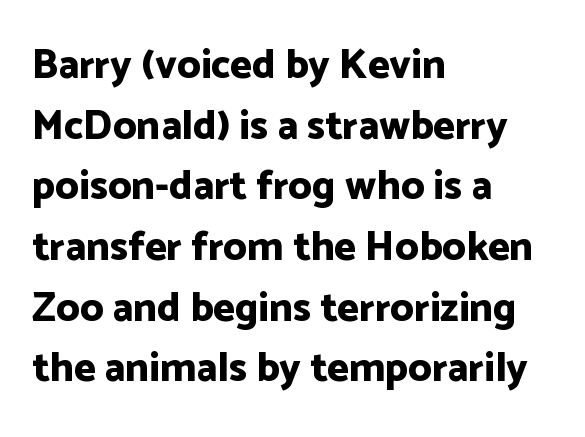
The image shows 41 px bold sans-serif type, upright; set left-aligned, normal line spacing (1.48x), normal letter spacing, not underlined; low stroke contrast and a medium x-height.
